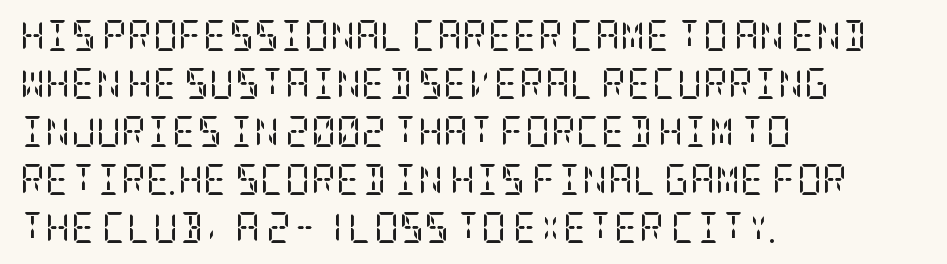
{"serif": "yes", "italic": "no", "bold": "no", "weight": "regular", "width": "condensed", "stroke_contrast": "low", "x_height": "large", "underline": "no", "align": "left", "line_spacing": "normal", "line_spacing_ratio": 1.55, "letter_spacing": "normal", "letter_spacing_em": 0.0, "glyph_px": 31}
